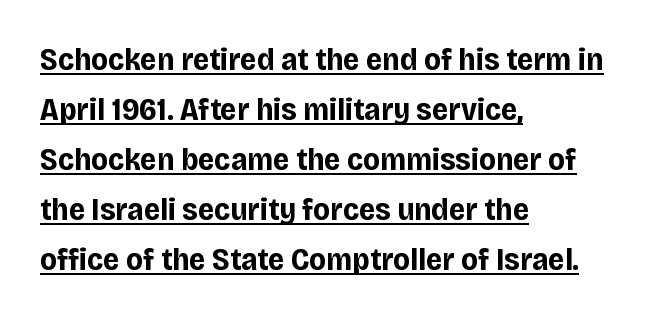
{"serif": "no", "italic": "no", "bold": "yes", "weight": "bold", "width": "normal", "stroke_contrast": "low", "x_height": "large", "monospaced": "no", "underline": "yes", "align": "left", "line_spacing": "normal", "line_spacing_ratio": 1.56, "letter_spacing": "normal", "letter_spacing_em": 0.0, "glyph_px": 32}
